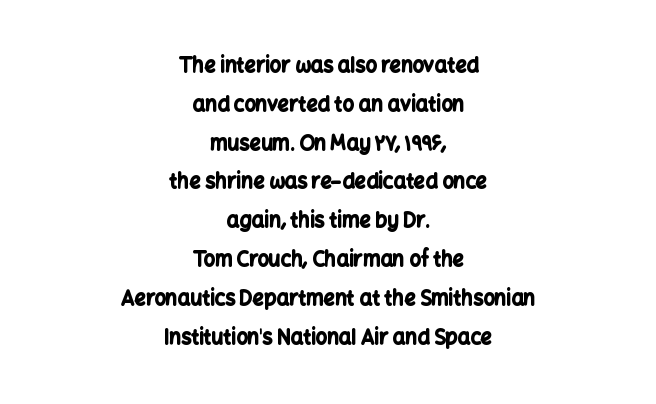
The image shows 20 px bold type, upright; set centered, loose line spacing (1.94x), normal letter spacing, not underlined.
